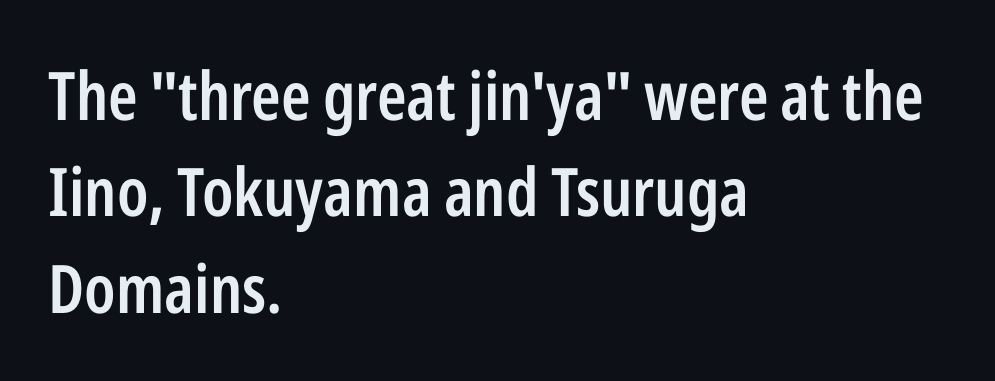
{"serif": "no", "italic": "no", "bold": "semi", "weight": "semibold", "width": "condensed", "stroke_contrast": "low", "x_height": "medium", "monospaced": "no", "underline": "no", "align": "left", "line_spacing": "normal", "line_spacing_ratio": 1.44, "letter_spacing": "normal", "letter_spacing_em": 0.0, "glyph_px": 67}
